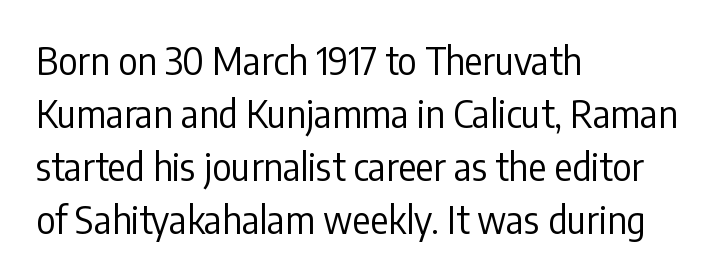
Look at the tracking — it's just the regular setting, nothing added. Posture: upright roman. Honestly, there is no underline to notice here at all. Horizontally, the lines are justified to the leading edge only. The passage shown stacks its lines at a standard gap.
